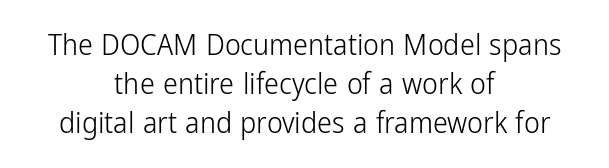
The image shows 30 px light, condensed sans-serif type, upright; set centered, normal line spacing (1.3x), normal letter spacing, not underlined; low stroke contrast and a medium x-height.
